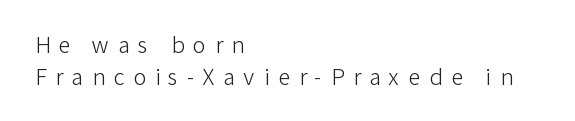
Q: Is the text bold? A: No.
Q: Is the text italic (slanted)? A: No, it is upright.
Q: Is the text underlined? A: No.
Q: How is the paragraph aligned? A: Left-aligned.
Q: Is the spacing between letters normal or unusually wide? A: Unusually wide.
Q: Is the spacing between lines tight, normal or loose? A: Normal.
